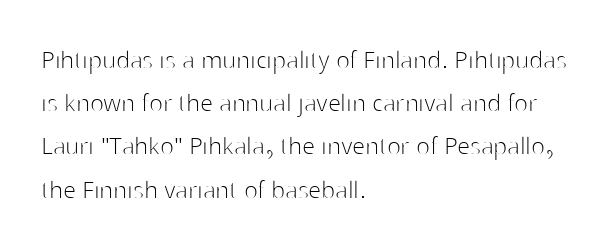
{"serif": "no", "italic": "no", "bold": "no", "weight": "thin", "width": "normal", "stroke_contrast": "high", "x_height": "medium", "monospaced": "no", "underline": "no", "align": "left", "line_spacing": "normal", "line_spacing_ratio": 1.49, "letter_spacing": "normal", "letter_spacing_em": 0.0, "glyph_px": 29}
